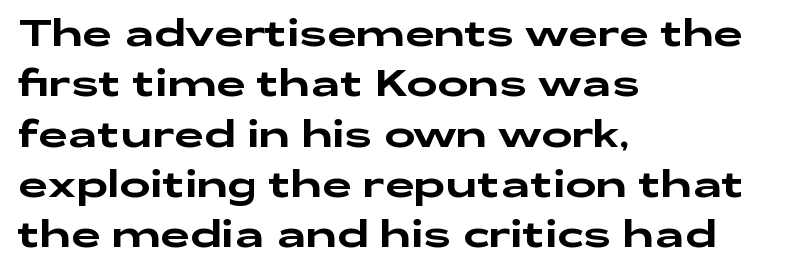
{"serif": "no", "italic": "no", "width": "wide", "stroke_contrast": "low", "x_height": "medium", "monospaced": "no", "underline": "no", "align": "left", "line_spacing": "normal", "line_spacing_ratio": 1.36, "letter_spacing": "normal", "letter_spacing_em": 0.0, "glyph_px": 37}
